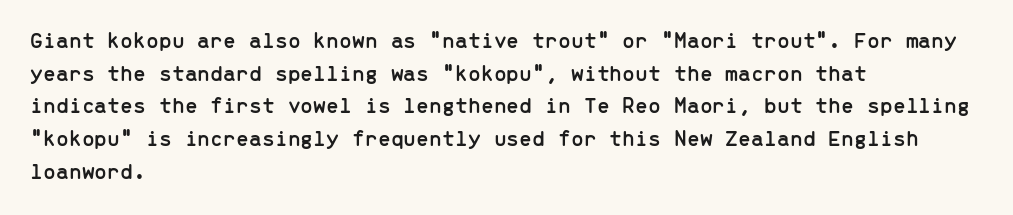
The image shows 23 px text type, upright; set left-aligned, normal line spacing (1.42x), normal letter spacing, not underlined.
